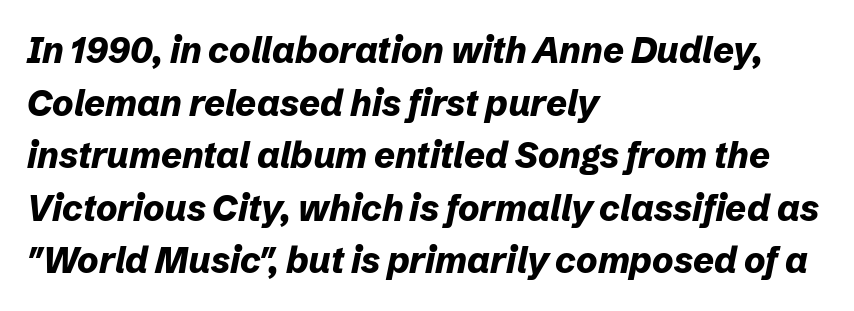
Honestly, there is no underline to notice here at all. Horizontally, the lines are justified to the leading edge only. This sample has the flowing, uneven cadence of proportional lettering. Rendered with sloped, italic letterforms.
